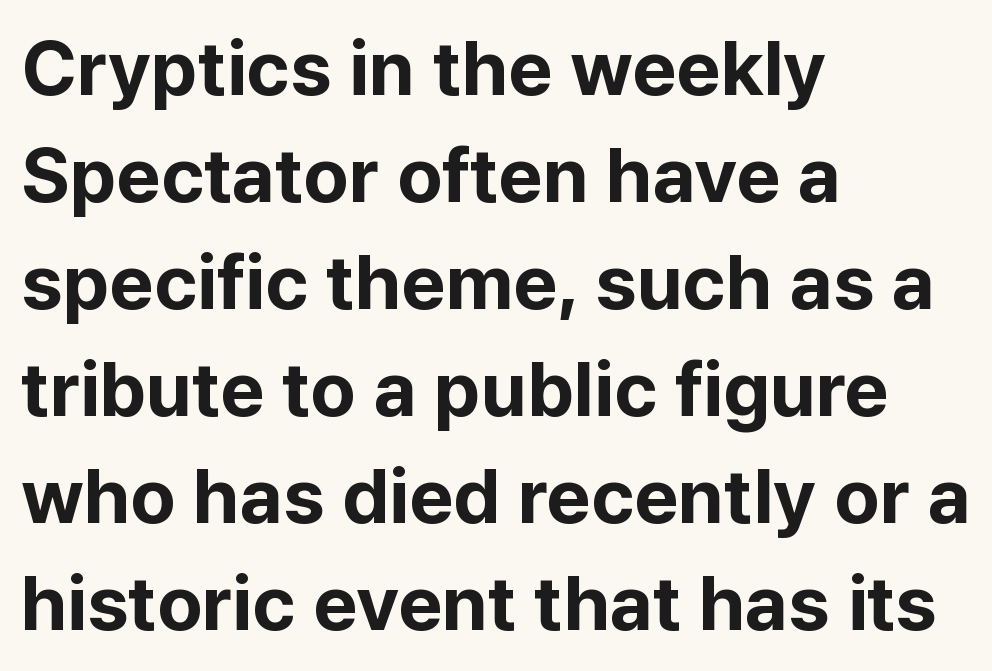
The axis of the letterforms is exactly vertical. Horizontally, the lines are justified to the leading edge only. The strokes are fattened all the way to bold. The passage shown has conventional tracking throughout.
